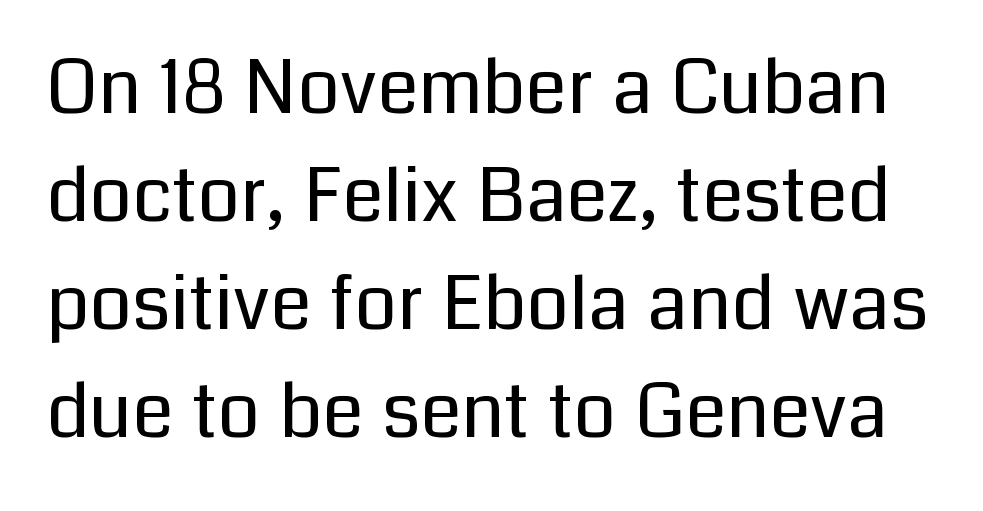
The image shows 75 px regular-weight sans-serif type, upright; set normal line spacing (1.44x), normal letter spacing, not underlined; low stroke contrast and a medium x-height.
